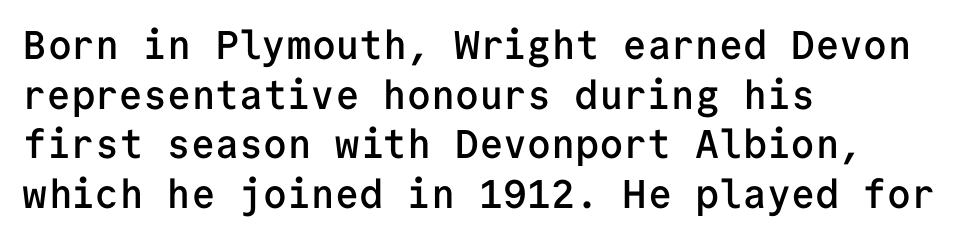
{"serif": "no", "italic": "no", "bold": "semi", "weight": "semibold", "width": "normal", "stroke_contrast": "low", "x_height": "medium", "monospaced": "yes", "underline": "no", "align": "left", "line_spacing_ratio": 1.24, "letter_spacing": "normal", "letter_spacing_em": 0.0, "glyph_px": 40}
